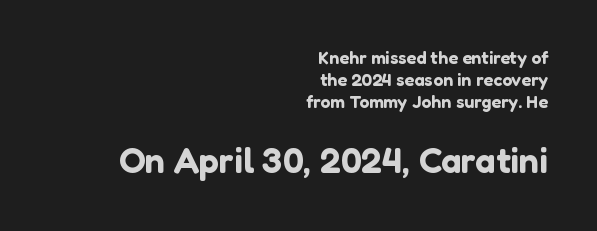
The image shows 36 px sans-serif type, upright; set right-aligned, line spacing 1.23x, normal letter spacing, not underlined; the second (bottom) block is 2.0x larger; low stroke contrast and a medium x-height.
